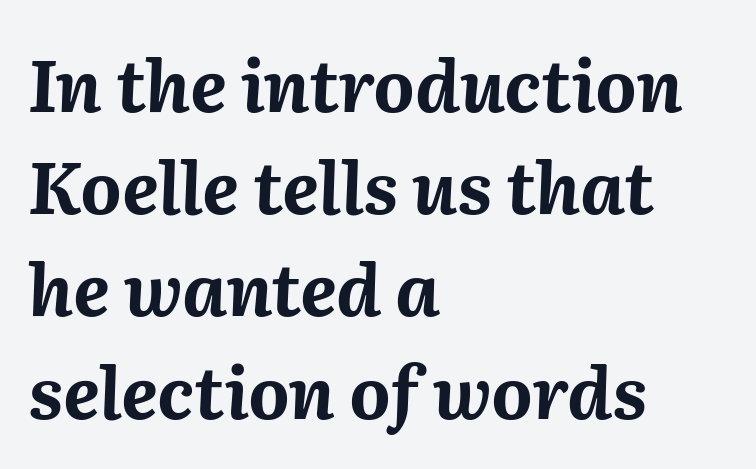
{"italic": "yes", "lean": "right", "slant_degrees": 2, "bold": "yes", "weight": "bold", "width": "normal", "stroke_contrast": "medium", "x_height": "medium", "monospaced": "no", "underline": "no", "align": "left", "line_spacing": "normal", "line_spacing_ratio": 1.44, "letter_spacing": "normal", "letter_spacing_em": 0.0, "glyph_px": 71}
